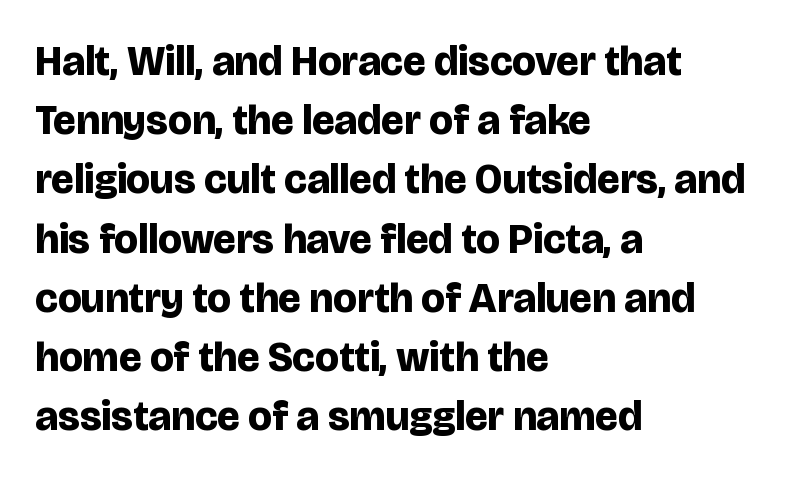
{"serif": "no", "italic": "no", "bold": "yes", "weight": "bold", "width": "normal", "stroke_contrast": "low", "x_height": "large", "monospaced": "no", "underline": "no", "align": "left", "line_spacing": "normal", "line_spacing_ratio": 1.41, "letter_spacing": "normal", "letter_spacing_em": 0.0, "glyph_px": 42}
